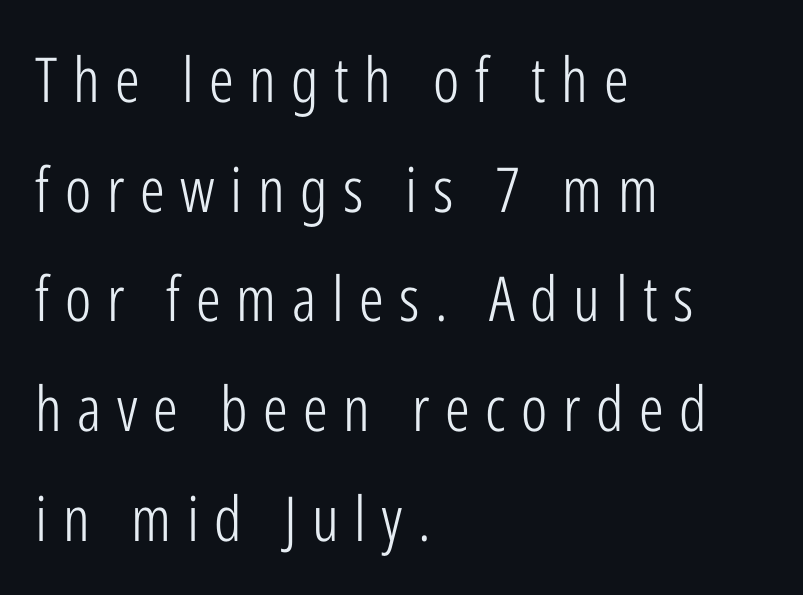
Q: Is the text bold? A: No.
Q: Is the text italic (slanted)? A: No, it is upright.
Q: Is the typeface a serif or a sans-serif typeface? A: Sans-serif.
Q: Is the text underlined? A: No.
Q: How is the paragraph aligned? A: Left-aligned.
Q: Is the spacing between letters normal or unusually wide? A: Unusually wide.
Q: Width (condensed, normal, or wide)? A: Condensed.
Q: Stroke contrast? A: Low.
Q: x-height? A: Medium.
Q: Monospaced? A: No.
